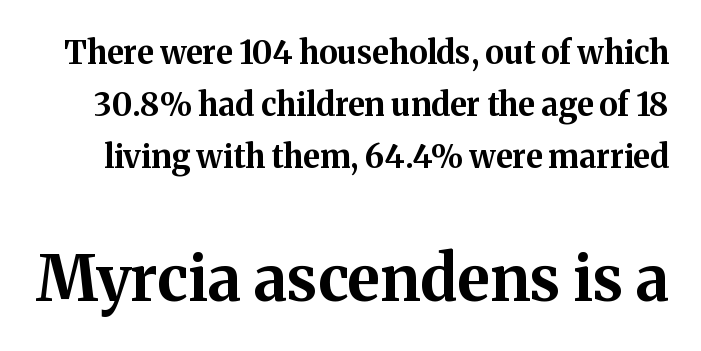
Q: Is the text bold? A: Yes.
Q: Is the text italic (slanted)? A: No, it is upright.
Q: Is the typeface a serif or a sans-serif typeface? A: Serif.
Q: Is the text underlined? A: No.
Q: Is the spacing between letters normal or unusually wide? A: Normal.
Q: Is the spacing between lines tight, normal or loose? A: Normal.
Q: Which block of text is set in a larger size, the first (top) or the second (bottom)? A: The second (bottom) one.
Q: Width (condensed, normal, or wide)? A: Normal.
Q: Stroke contrast? A: Medium.
Q: x-height? A: Medium.
Q: Monospaced? A: No.
